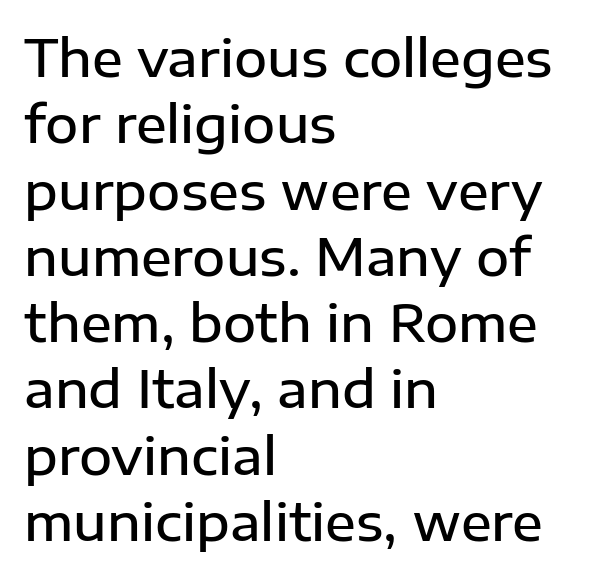
The image shows 51 px semibold sans-serif type, upright; set left-aligned, normal line spacing (1.3x), normal letter spacing, not underlined; low stroke contrast and a medium x-height.
